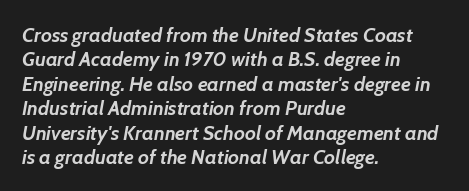
Q: Is the text bold? A: Yes.
Q: Is the text italic (slanted)? A: Yes, it leans right by about 7 degrees.
Q: Is the text underlined? A: No.
Q: How is the paragraph aligned? A: Left-aligned.
Q: Is the spacing between letters normal or unusually wide? A: Normal.
